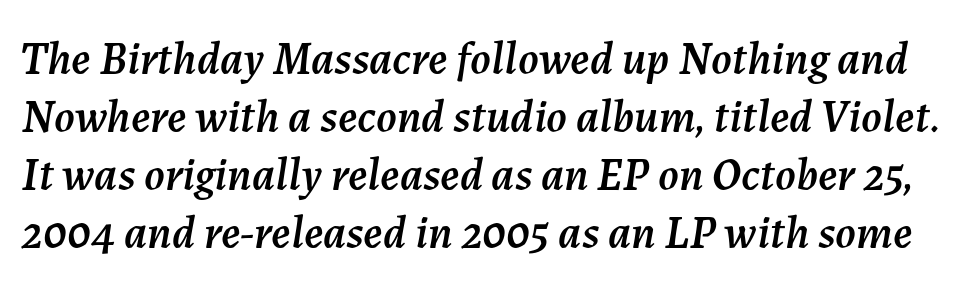
Looks like regular typesetting: each glyph gets only the width it needs. Designer's note — italics engaged. How would I describe the line gaps? Plain and ordinary. Is the letter spacing exaggerated? No — it looks like the ordinary default. Decoration check: the copy has no underline.
